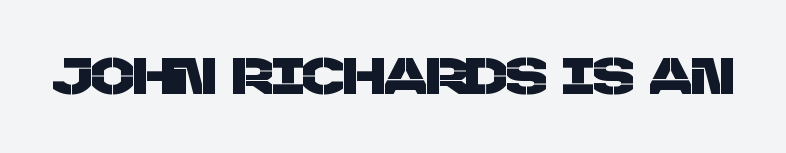
The image shows 50 px sans-serif type; set normal letter spacing, not underlined; low stroke contrast and a large x-height.
